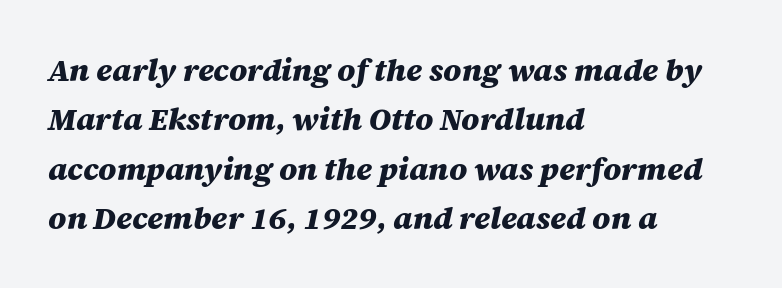
The passage shown is typed in a proportional face where columns would drift. The rendering anchors every line to the left-hand side. The face used here is rendered with its standard letterfit. Underlining? Definitely not there.
